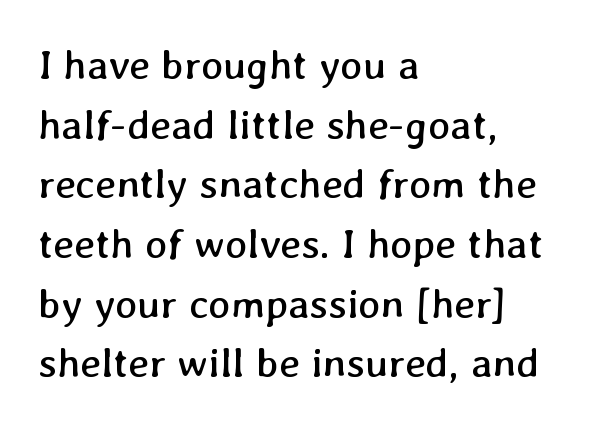
{"bold": "no", "weight": "regular", "width": "normal", "stroke_contrast": "low", "x_height": "medium", "monospaced": "no", "underline": "no", "align": "left", "line_spacing": "normal", "line_spacing_ratio": 1.42, "letter_spacing": "normal", "letter_spacing_em": 0.0, "glyph_px": 42}
